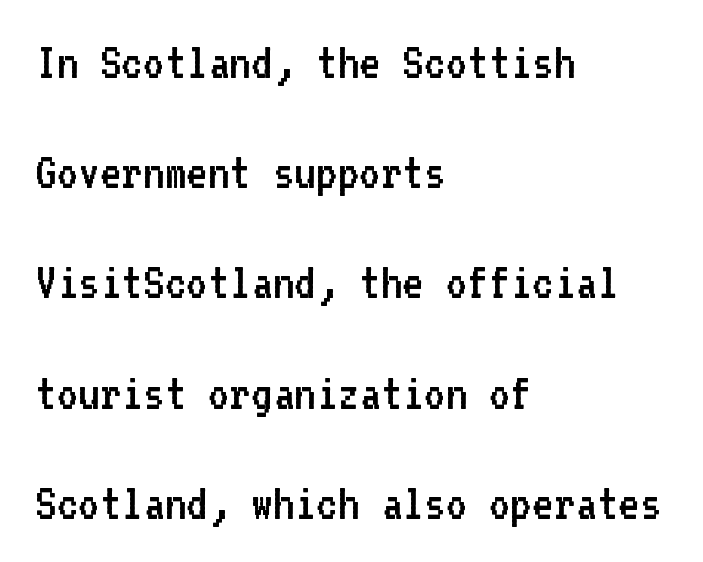
{"serif": "no", "italic": "no", "bold": "no", "weight": "regular", "width": "normal", "stroke_contrast": "low", "x_height": "medium", "monospaced": "yes", "underline": "no", "align": "left", "line_spacing": "loose", "line_spacing_ratio": 2.12, "letter_spacing": "normal", "letter_spacing_em": 0.0, "glyph_px": 52}
